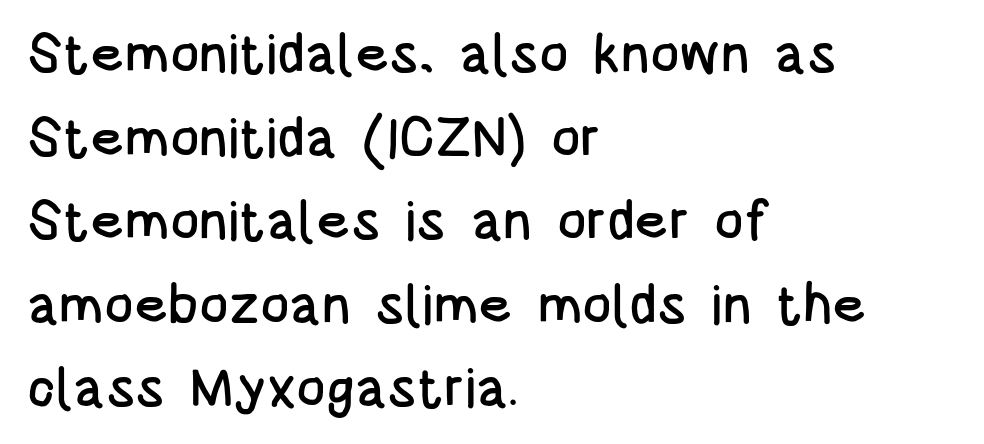
Style check: upright. Students, note that the glyphs here touch the page at normal intervals. Regular leading. Layout note: lines flush left. In terms of letterform style, serifs are entirely absent. Rule under the text: the space is simply empty.
